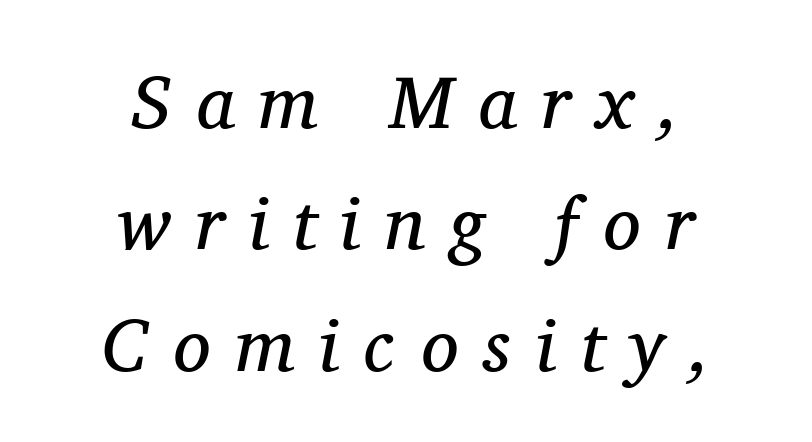
The image shows 75 px regular-weight serif type, italic (leaning right); set centered, normal line spacing (1.62x), unusually wide letter spacing (+0.33 em), not underlined; medium stroke contrast and a medium x-height.
